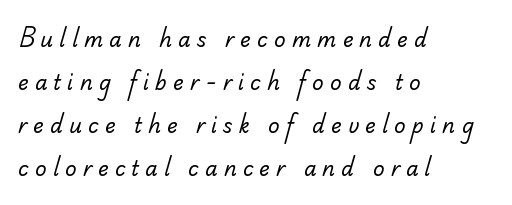
The gaps between neighbouring characters are conspicuously large. Leftover space on each line is placed entirely after the last word. No word sits above an underline. The vertical gap from one line to the next is large. The strokes carry an ordinary text weight at most.
